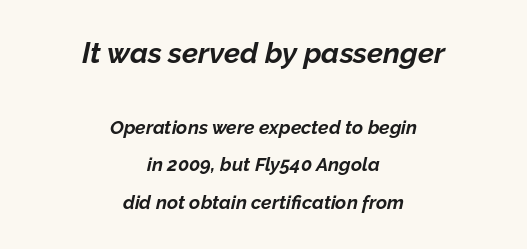
{"italic": "yes", "lean": "right", "slant_degrees": 12, "bold": "yes", "weight": "bold", "width": "normal", "stroke_contrast": "low", "x_height": "medium", "monospaced": "no", "underline": "no", "align": "center", "line_spacing": "loose", "line_spacing_ratio": 1.98, "letter_spacing": "normal", "letter_spacing_em": 0.0, "larger_block": "first", "size_ratio": 1.53, "glyph_px": 29}
